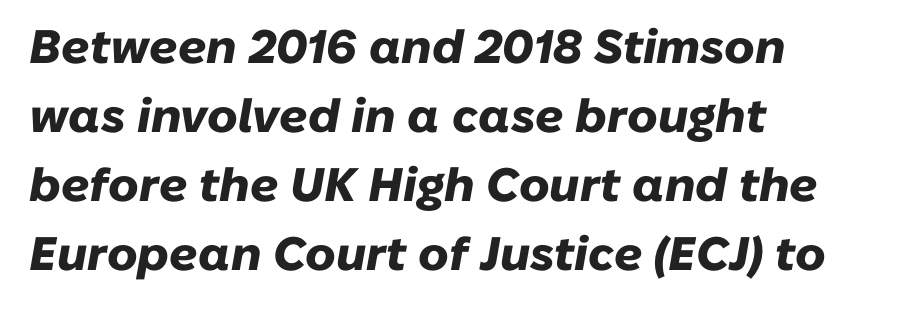
{"italic": "yes", "lean": "right", "slant_degrees": 10, "bold": "yes", "weight": "heavy", "width": "normal", "stroke_contrast": "low", "x_height": "medium", "monospaced": "no", "underline": "no", "align": "left", "line_spacing": "normal", "line_spacing_ratio": 1.47, "letter_spacing": "normal", "letter_spacing_em": 0.0, "glyph_px": 47}
